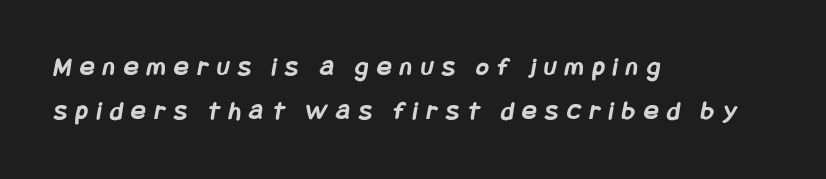
Q: Is the text bold? A: Yes.
Q: Is the text underlined? A: No.
Q: How is the paragraph aligned? A: Left-aligned.
Q: Is the spacing between letters normal or unusually wide? A: Unusually wide.
Q: Is the spacing between lines tight, normal or loose? A: Normal.
